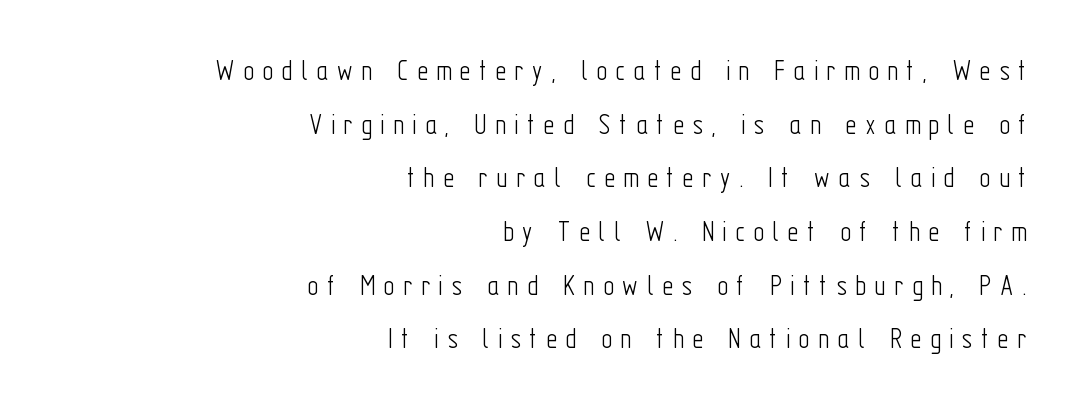
The image shows 30 px light, condensed sans-serif type, upright; set right-aligned, line spacing 1.79x, unusually wide letter spacing (+0.28 em), not underlined; low stroke contrast and a medium x-height.
